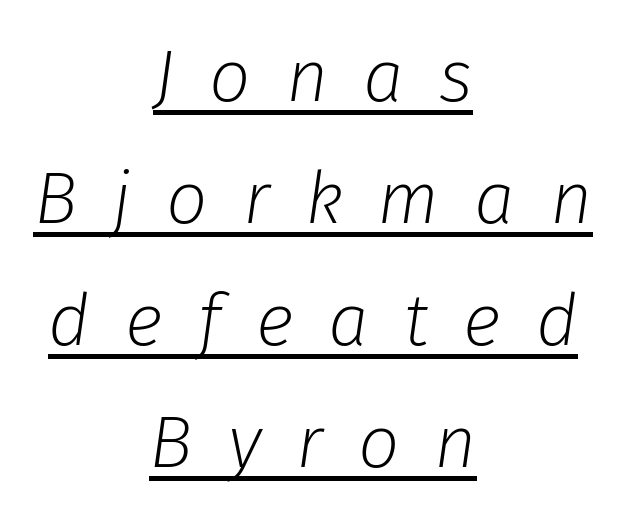
How are the letters spaced? Widely, with obvious added tracking. Stems here are at most as thick as an everyday book face. If you measured baseline to baseline, you'd find a middling distance. Looks like someone drew a line under every word here. Think of a printed novel: that variable character pitch is what you see here.
